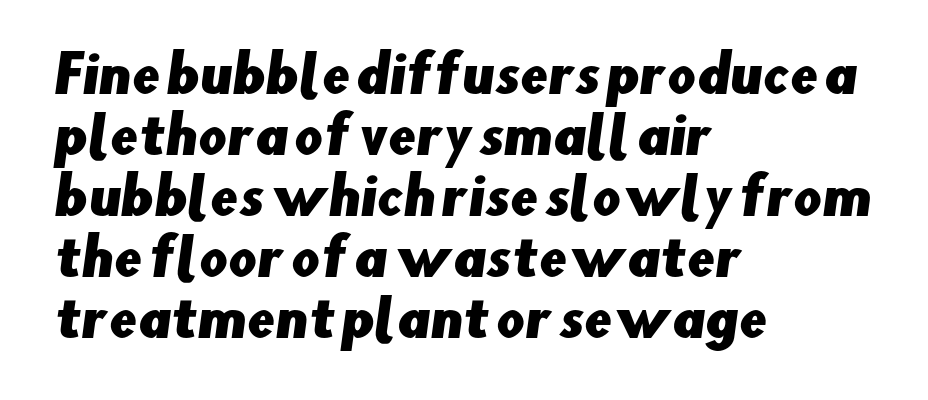
This is sans-serif lettering, the kind often seen on screens and signage. The specimen omits any rule beneath the text block's lines. These lines stack with their left ends in a neat column. These lines keep a tight, regular rhythm from letter to letter.
